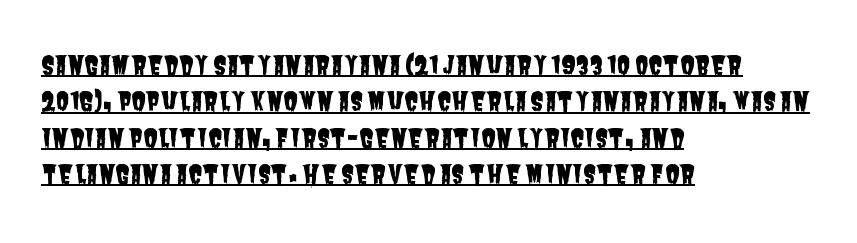
Nobody touched the tracking dial on this one. The rendering uses a moderate line-height, typical for paragraphs. The rendered words wear a rule along their underside. The text block is weighted toward the left margin, trailing off unevenly rightward.
